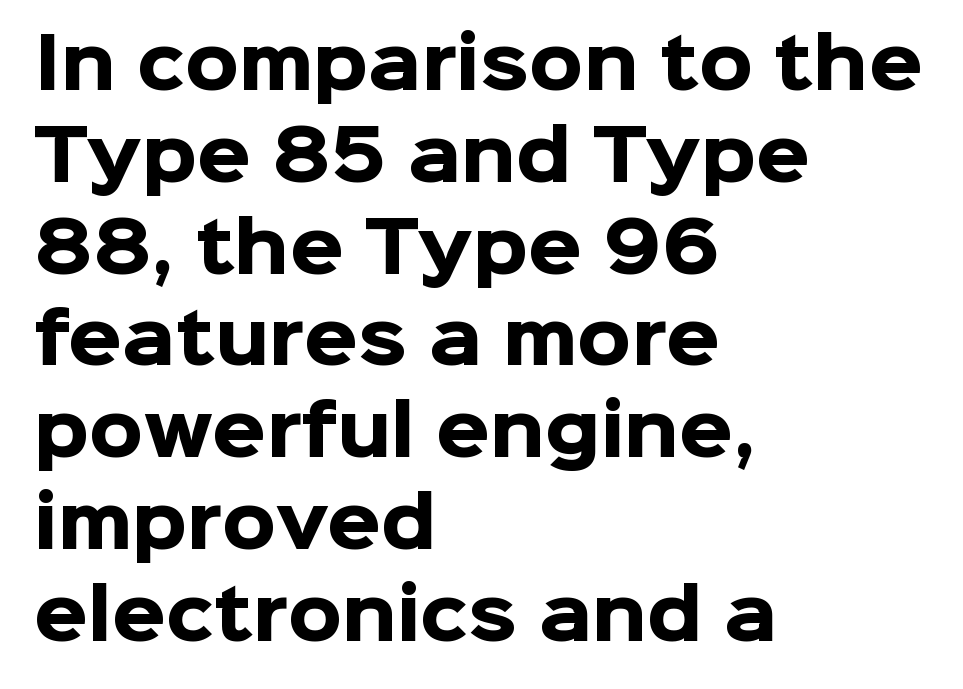
{"serif": "no", "italic": "no", "bold": "yes", "weight": "heavy", "width": "normal", "stroke_contrast": "low", "x_height": "medium", "monospaced": "no", "underline": "no", "align": "left", "line_spacing": "normal", "line_spacing_ratio": 1.33, "letter_spacing": "normal", "letter_spacing_em": 0.0, "glyph_px": 69}
